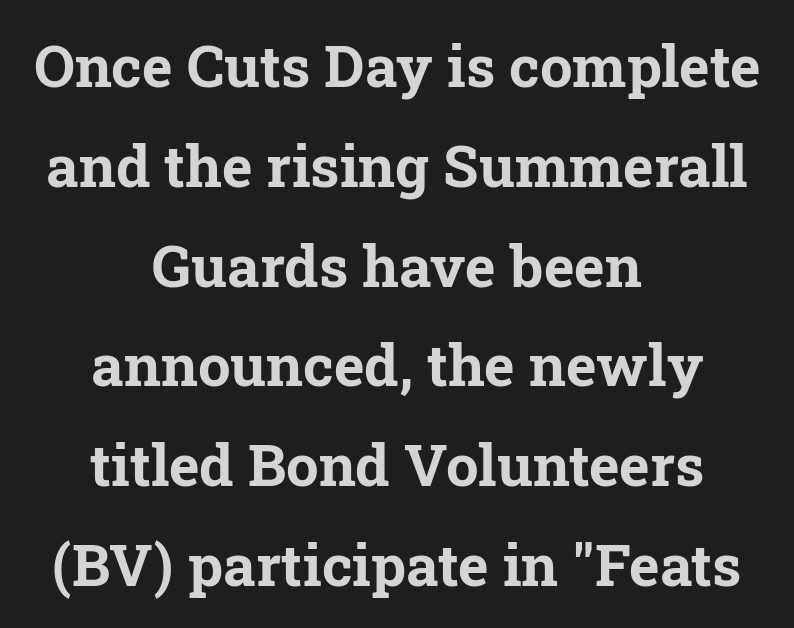
The image shows 58 px bold serif type, upright; set centered, line spacing 1.72x, normal letter spacing, not underlined; low stroke contrast and a medium x-height.
